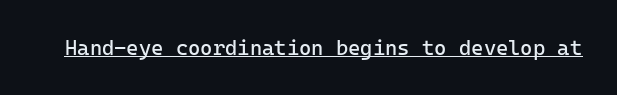
The image shows 21 px text type, upright; set normal letter spacing, underlined.
